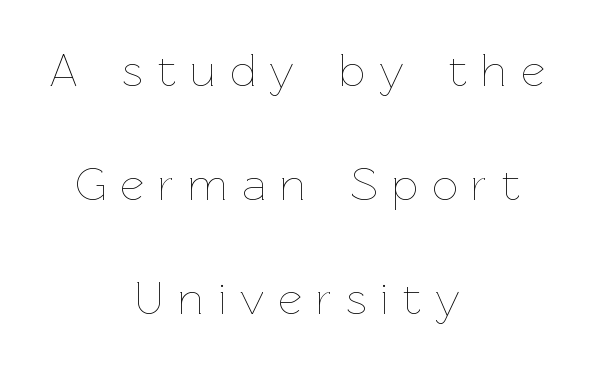
{"italic": "no", "bold": "no", "weight": "thin", "width": "normal", "stroke_contrast": "low", "x_height": "medium", "monospaced": "no", "underline": "no", "align": "center", "line_spacing": "loose", "line_spacing_ratio": 2.48, "letter_spacing": "wide", "letter_spacing_em": 0.31, "glyph_px": 46}
